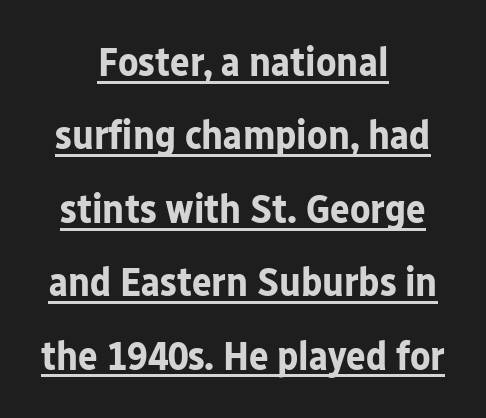
Horizontal alignment here is central, giving a formal, balanced look. Posture: upright roman. The rendered words wear a rule along their underside. This sample has the flowing, uneven cadence of proportional lettering. Summary of weight: heavy, a full bold.
